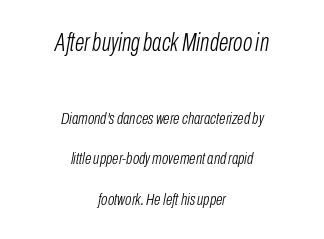
The image shows 25 px text type, italic (leaning right); set centered, loose line spacing (2.39x), normal letter spacing, not underlined; the first (top) block is 1.47x larger.
